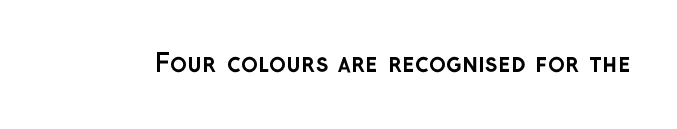
Q: Is the text bold? A: Yes.
Q: Is the text italic (slanted)? A: No, it is upright.
Q: Is the text underlined? A: No.
Q: Is the spacing between letters normal or unusually wide? A: Normal.
